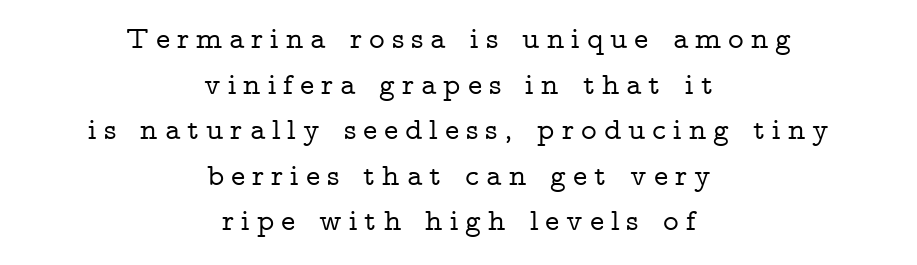
The image shows 30 px wide serif type, upright; set centered, normal line spacing (1.52x), unusually wide letter spacing (+0.23 em), not underlined; low stroke contrast and a medium x-height.
